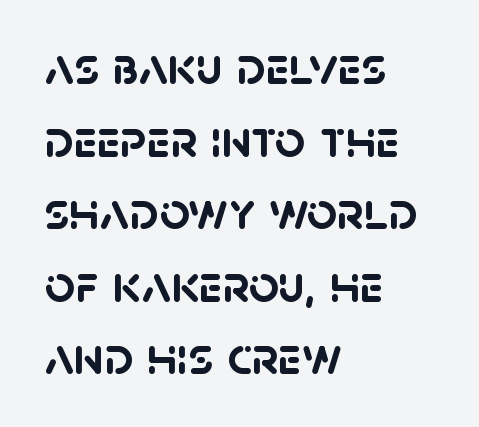
Beneath every word, the page is bare. Each letter keeps its own natural width here, so spacing adapts to shape. The line texture is even and compact thanks to regular tracking. Students, this is bold: see how much ink each stroke carries. Examine the stroke ends and you'll find no serifs.
